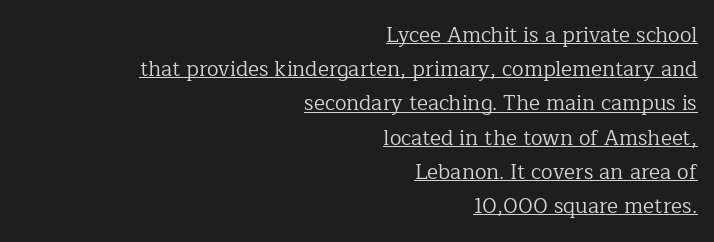
The image shows 21 px text type, upright; set right-aligned, normal line spacing (1.63x), normal letter spacing, underlined.
